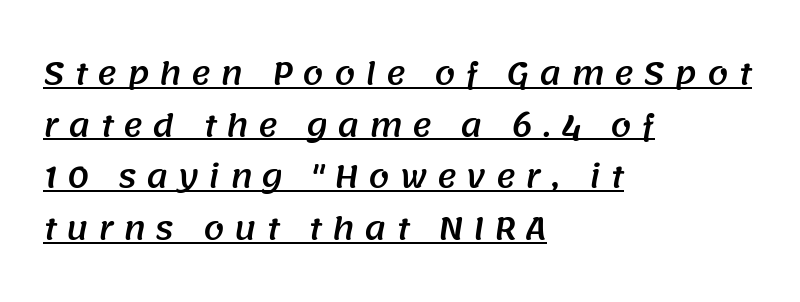
Every row of glyphs begins at an identical x-position on the left. Font category for this specimen: sans-serif. How are the letters spaced? Widely, with obvious added tracking. In designer terms, the underline attribute is active on this setting. Looks like regular typesetting: each glyph gets only the width it needs.
